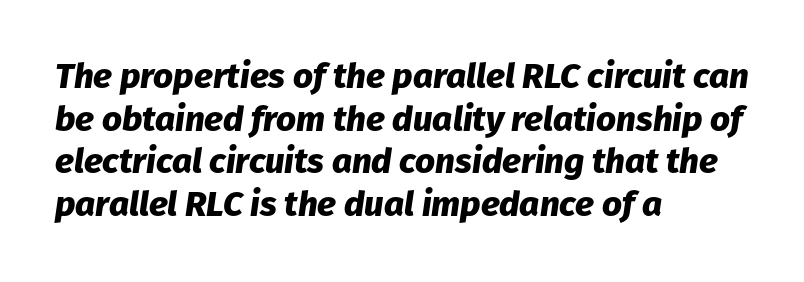
{"italic": "yes", "lean": "right", "slant_degrees": 8, "bold": "yes", "weight": "heavy", "width": "normal", "stroke_contrast": "low", "x_height": "medium", "monospaced": "no", "underline": "no", "align": "left", "line_spacing_ratio": 1.22, "letter_spacing": "normal", "letter_spacing_em": 0.0, "glyph_px": 35}
